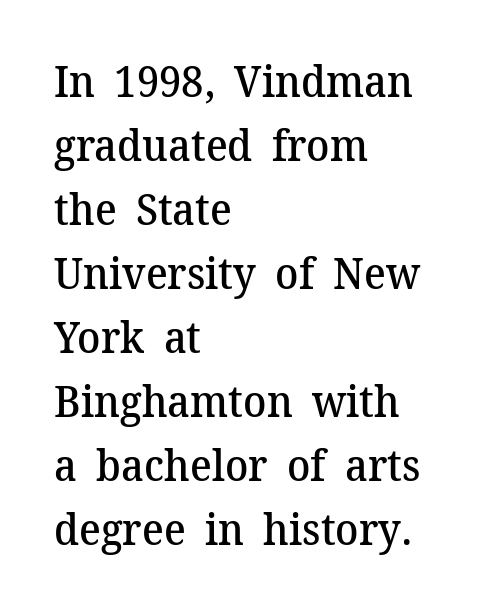
Q: Is the text bold? A: Semi-bold.
Q: Is the text italic (slanted)? A: No, it is upright.
Q: Is the typeface a serif or a sans-serif typeface? A: Serif.
Q: Is the text underlined? A: No.
Q: How is the paragraph aligned? A: Left-aligned.
Q: Is the spacing between letters normal or unusually wide? A: Normal.
Q: Is the spacing between lines tight, normal or loose? A: Normal.
Q: Width (condensed, normal, or wide)? A: Normal.
Q: Stroke contrast? A: Medium.
Q: x-height? A: Medium.
Q: Monospaced? A: No.
